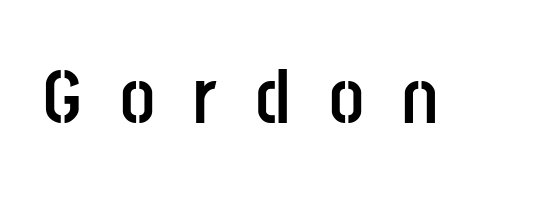
{"serif": "no", "italic": "no", "bold": "yes", "weight": "semibold", "width": "condensed", "stroke_contrast": "low", "x_height": "large", "monospaced": "no", "underline": "no", "letter_spacing": "wide", "letter_spacing_em": 0.5, "glyph_px": 77}
